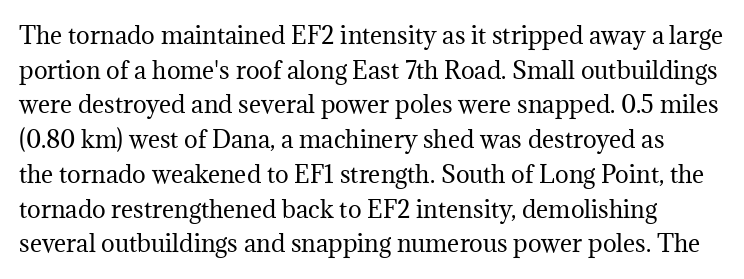
The image shows 23 px text type, upright; set normal line spacing (1.51x), normal letter spacing, not underlined.
